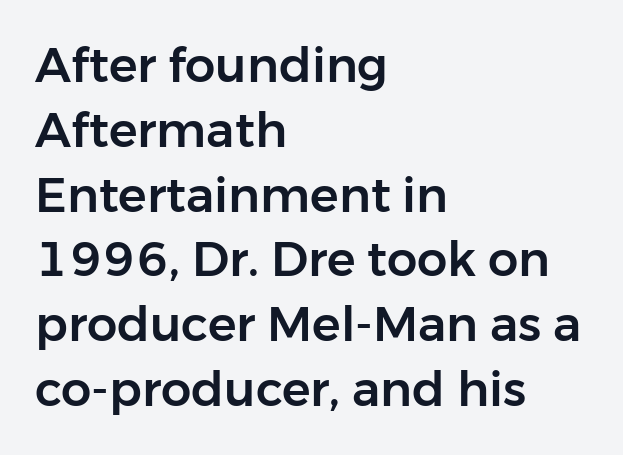
The image shows 48 px sans-serif type, upright; set left-aligned, normal line spacing (1.35x), normal letter spacing, not underlined; low stroke contrast and a medium x-height.
